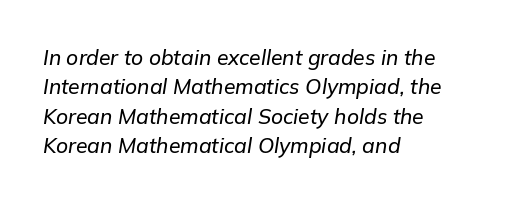
{"italic": "yes", "lean": "right", "slant_degrees": 9, "underline": "no", "align": "left", "line_spacing": "normal", "line_spacing_ratio": 1.4, "letter_spacing": "normal", "letter_spacing_em": 0.0, "glyph_px": 21}
